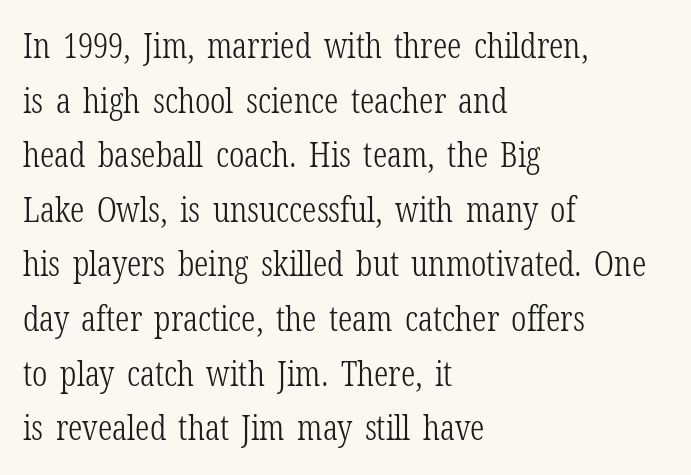
Think of a printed novel: that variable character pitch is what you see here. A quiet, ordinary-to-light weight characterises the typeface. Italic: no, the glyphs are upright roman. Layout note: lines flush left. Rule under the text: the space is simply empty.
